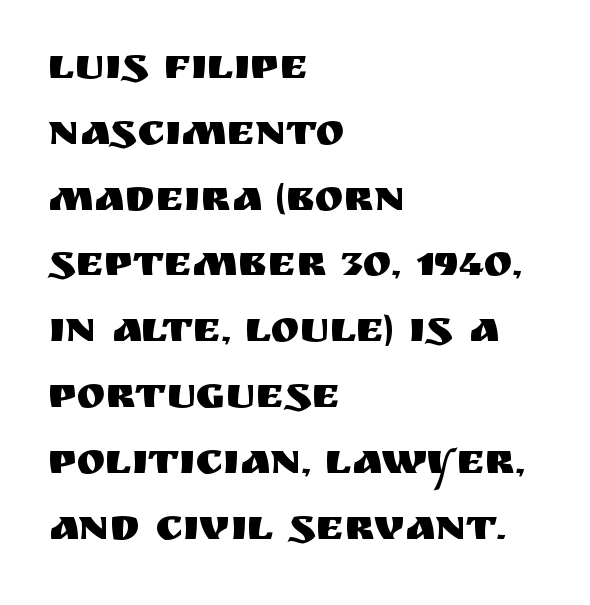
The image shows 43 px sans-serif type, upright; set left-aligned, normal line spacing (1.53x), normal letter spacing, not underlined; medium stroke contrast and a large x-height.
